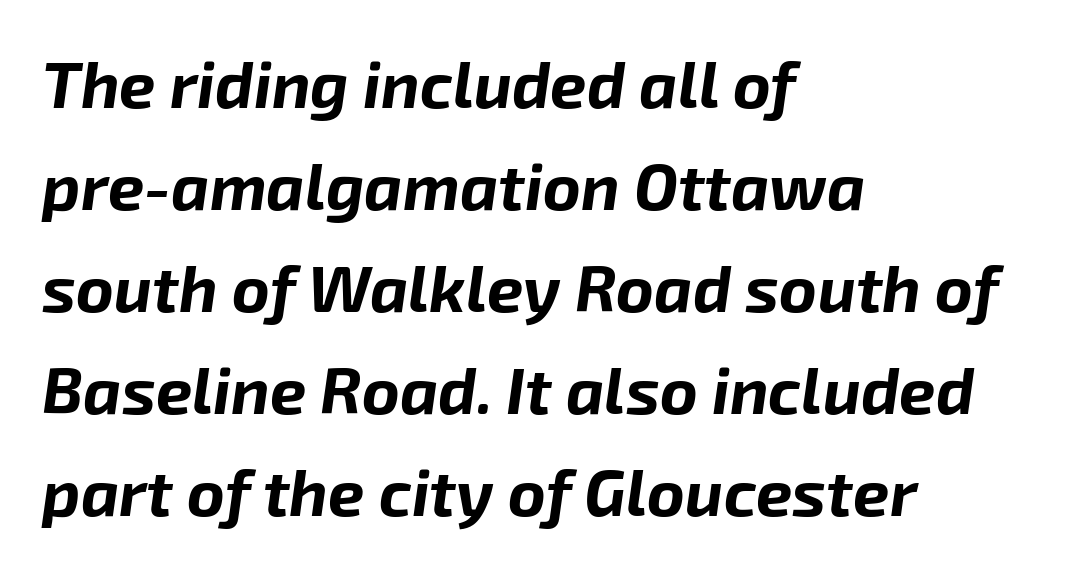
{"italic": "yes", "lean": "right", "slant_degrees": 8, "bold": "yes", "weight": "bold", "width": "normal", "stroke_contrast": "low", "x_height": "medium", "monospaced": "no", "underline": "no", "align": "left", "line_spacing": "normal", "line_spacing_ratio": 1.57, "letter_spacing": "normal", "letter_spacing_em": 0.0, "glyph_px": 65}
